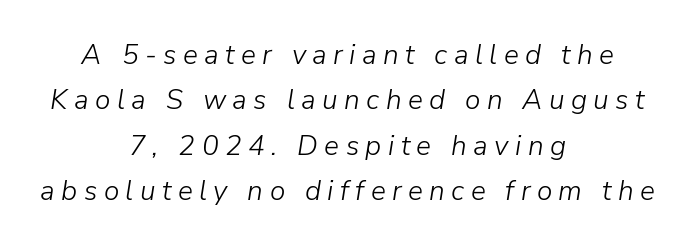
Every character sits at an angle, as italics do. The horizontal fit of the characters is loose and conspicuously gappy. Each letter keeps its own natural width here, so spacing adapts to shape. Honestly, the row spacing looks completely unremarkable.
